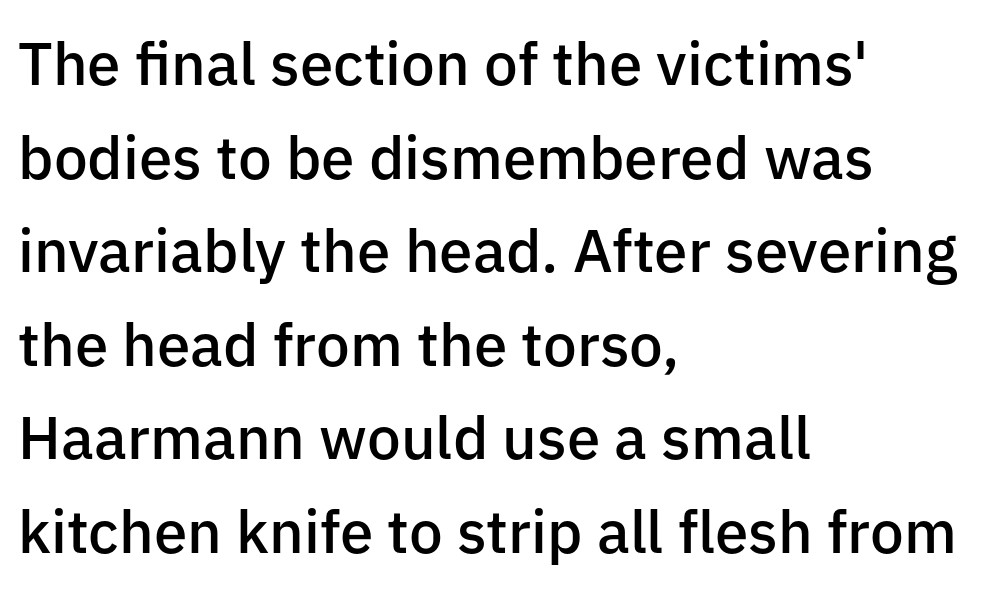
The image shows 60 px semibold sans-serif type, upright; set left-aligned, normal line spacing (1.56x), normal letter spacing, not underlined; low stroke contrast and a medium x-height.
